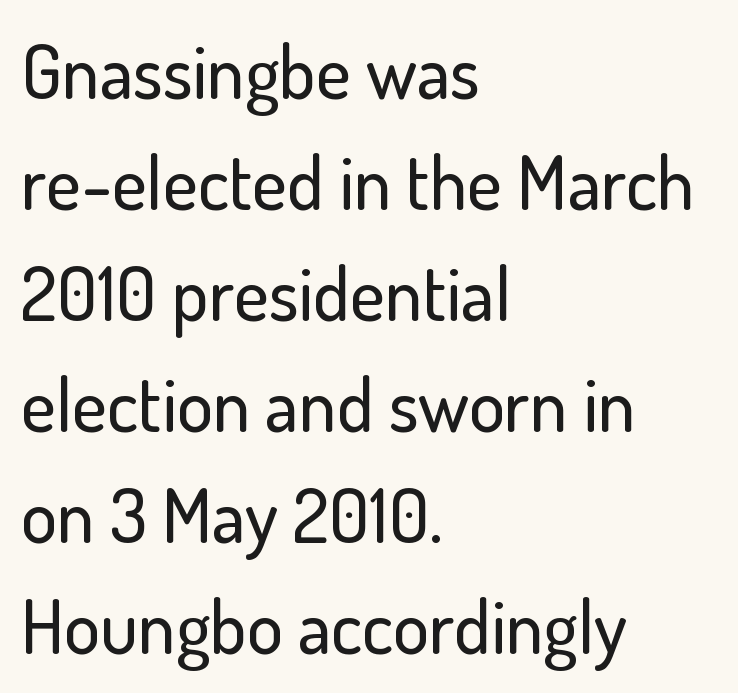
Q: Is the text italic (slanted)? A: No, it is upright.
Q: Is the typeface a serif or a sans-serif typeface? A: Sans-serif.
Q: Is the text underlined? A: No.
Q: How is the paragraph aligned? A: Left-aligned.
Q: Is the spacing between letters normal or unusually wide? A: Normal.
Q: Is the spacing between lines tight, normal or loose? A: Normal.
Q: Width (condensed, normal, or wide)? A: Normal.
Q: Stroke contrast? A: Low.
Q: x-height? A: Small.
Q: Monospaced? A: No.
